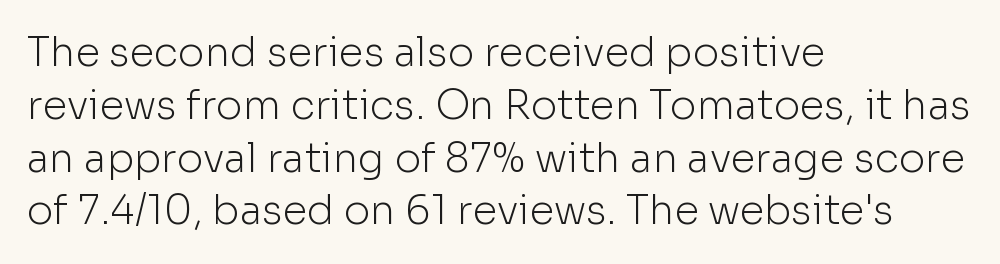
{"serif": "no", "italic": "no", "bold": "no", "weight": "light", "width": "normal", "stroke_contrast": "low", "x_height": "medium", "monospaced": "no", "underline": "no", "align": "left", "line_spacing": "normal", "line_spacing_ratio": 1.32, "letter_spacing": "normal", "letter_spacing_em": 0.0, "glyph_px": 40}
